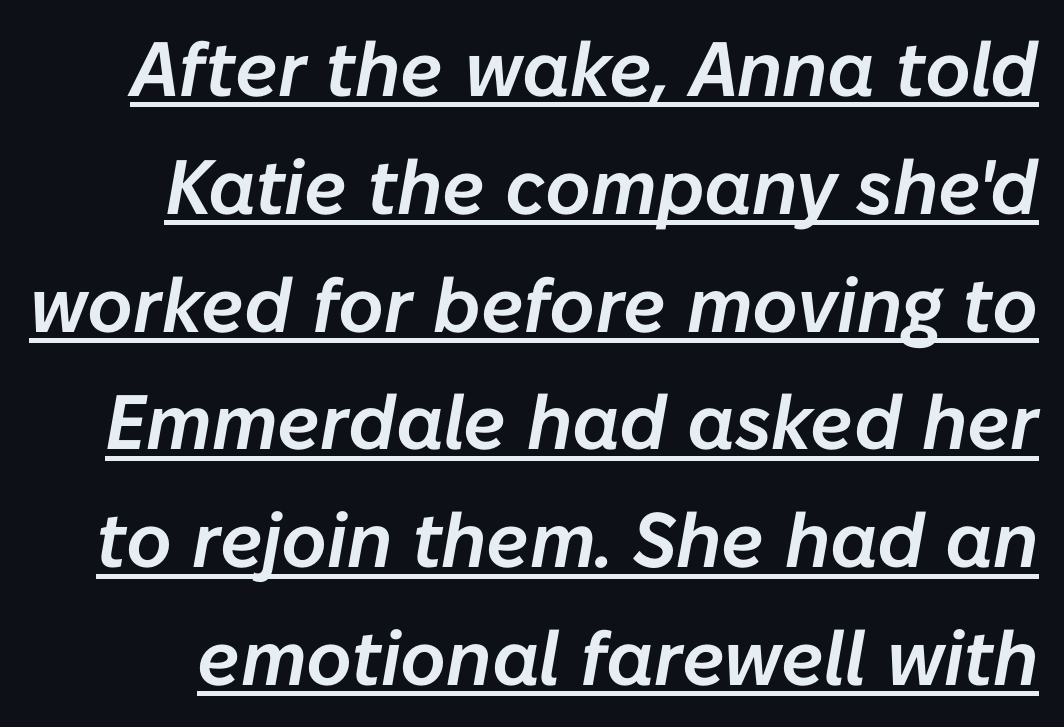
A normal amount of white space separates one row of letters from the next. A continuous stroke trails under the words, as in a hyperlink. The rendering keeps characters at their native spacing. The letters are slanted; this is an italic face. Each letter keeps its own natural width here, so spacing adapts to shape.
